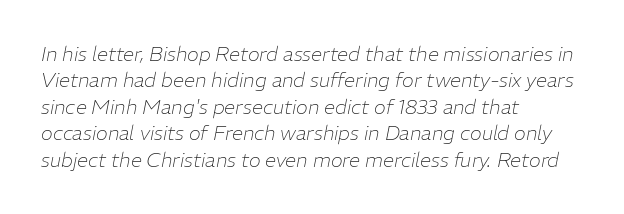
The image shows 20 px text type, italic (leaning right); set left-aligned, normal line spacing (1.32x), normal letter spacing, not underlined.
